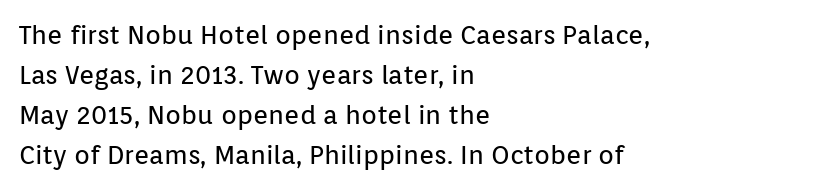
The image shows 26 px text type, upright; set left-aligned, normal line spacing (1.54x), normal letter spacing, not underlined.
